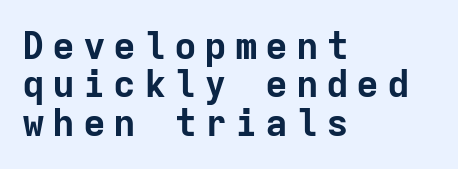
{"serif": "no", "italic": "no", "bold": "yes", "weight": "bold", "width": "normal", "stroke_contrast": "low", "x_height": "medium", "monospaced": "yes", "underline": "no", "align": "left", "line_spacing": "tight", "line_spacing_ratio": 1.01, "letter_spacing": "wide", "letter_spacing_em": 0.2, "glyph_px": 38}
